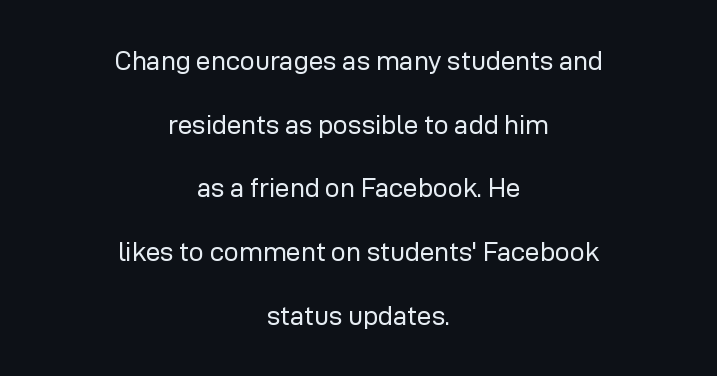
If you drew a line through each stem, it would be perfectly vertical. This sample trades compactness for vertical openness between lines. Caption: multi-line text, centered on the measure. The space beneath each line is pristine and unruled. The letters sit at their default tracking, neither squeezed nor spread. Summary of weight: not heavy and not bold.
